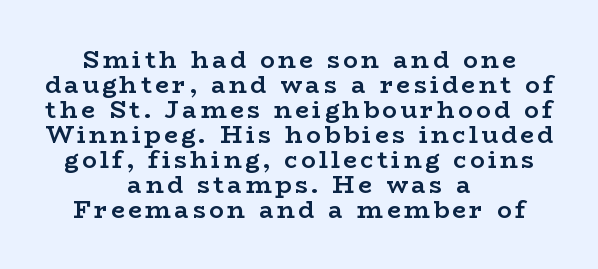
Reading down the block, each line starts at a different indent, mirrored at its end. Do the letters lean? They stand straight. The sample has been set heavy, in full bold. Underlining? Definitely not there. Summary of vertical rhythm: compact, with narrow interline spacing.
